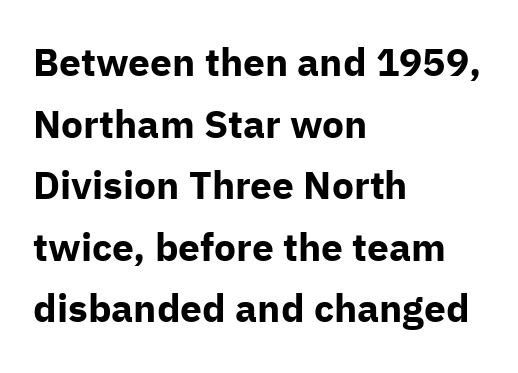
The image shows 39 px bold sans-serif type, upright; set left-aligned, normal line spacing (1.58x), normal letter spacing, not underlined; low stroke contrast and a medium x-height.
